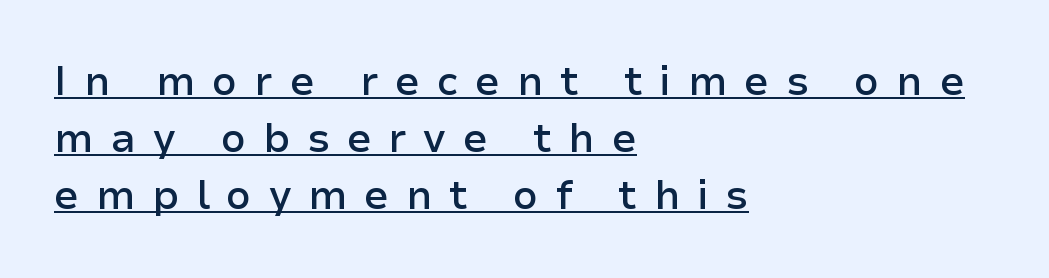
Q: Is the text bold? A: Semi-bold.
Q: Is the text italic (slanted)? A: No, it is upright.
Q: Is the typeface a serif or a sans-serif typeface? A: Sans-serif.
Q: Is the text underlined? A: Yes.
Q: How is the paragraph aligned? A: Left-aligned.
Q: Is the spacing between letters normal or unusually wide? A: Unusually wide.
Q: Is the spacing between lines tight, normal or loose? A: Normal.
Q: Width (condensed, normal, or wide)? A: Normal.
Q: Stroke contrast? A: Low.
Q: x-height? A: Medium.
Q: Monospaced? A: No.
